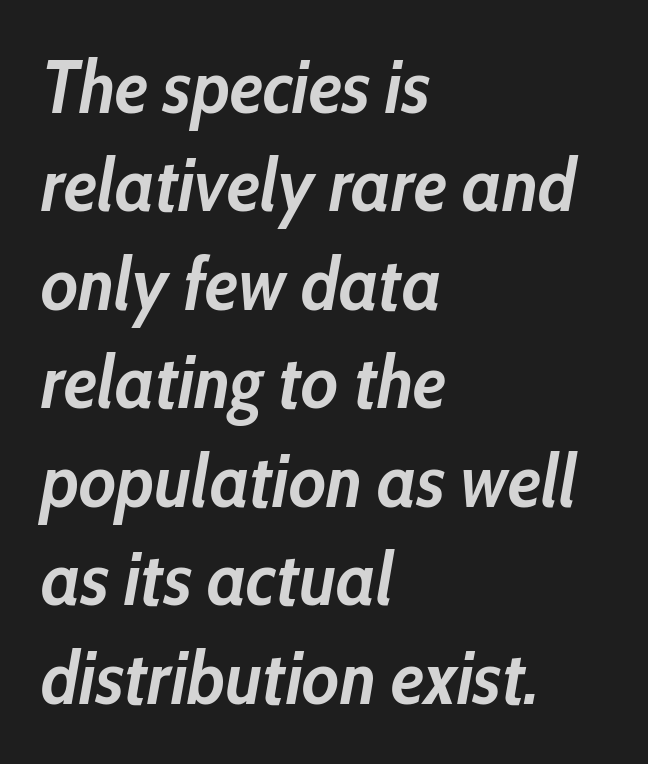
{"italic": "yes", "lean": "right", "slant_degrees": 10, "bold": "yes", "weight": "semibold", "width": "condensed", "stroke_contrast": "low", "x_height": "medium", "monospaced": "no", "underline": "no", "align": "left", "line_spacing": "normal", "line_spacing_ratio": 1.33, "letter_spacing": "normal", "letter_spacing_em": 0.0, "glyph_px": 74}
